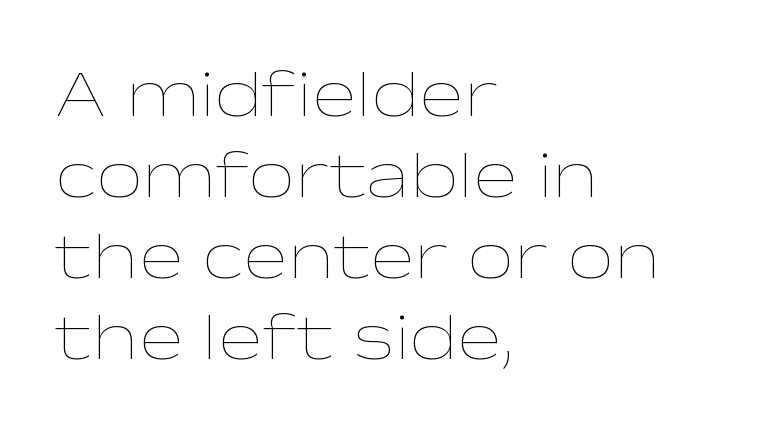
The font is comparable to plain body text, perhaps lighter. This sample uses plain, unmodified letter spacing. Any mark beneath the type? The region is blank. It's the straight-up-and-down kind of type.
